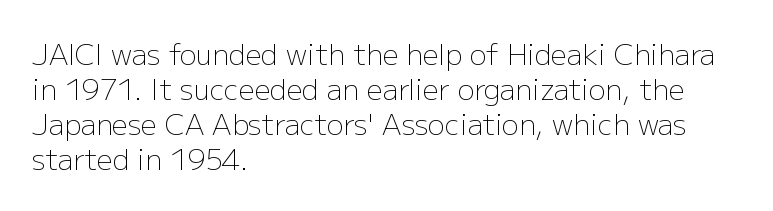
{"serif": "no", "italic": "no", "bold": "no", "weight": "light", "width": "normal", "stroke_contrast": "low", "x_height": "medium", "monospaced": "no", "underline": "no", "align": "left", "line_spacing": "normal", "line_spacing_ratio": 1.25, "letter_spacing": "normal", "letter_spacing_em": 0.0, "glyph_px": 28}
